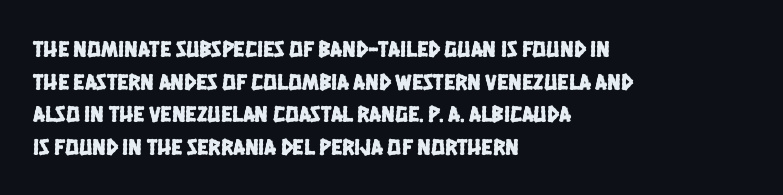
Is the block centered? No — it sits flush against the left margin. Check under the words: just untouched page. What's the leading like? Ordinary, nothing unusual. Inter-character spacing is left at the font's built-in metrics.
